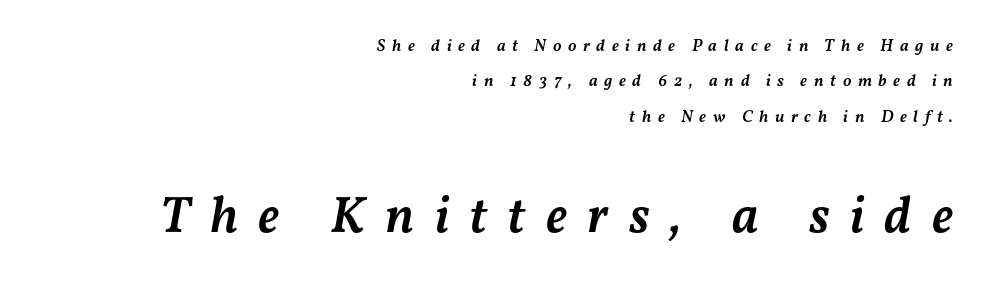
The image shows 52 px semibold type, italic (leaning right); set right-aligned, loose line spacing (2.08x), unusually wide letter spacing (+0.39 em), not underlined; the second (bottom) block is 3.06x larger; medium stroke contrast and a medium x-height.
